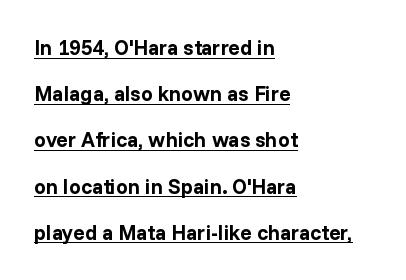
Q: Is the text bold? A: Yes.
Q: Is the text italic (slanted)? A: No, it is upright.
Q: Is the text underlined? A: Yes.
Q: How is the paragraph aligned? A: Left-aligned.
Q: Is the spacing between letters normal or unusually wide? A: Normal.
Q: Is the spacing between lines tight, normal or loose? A: Loose.
